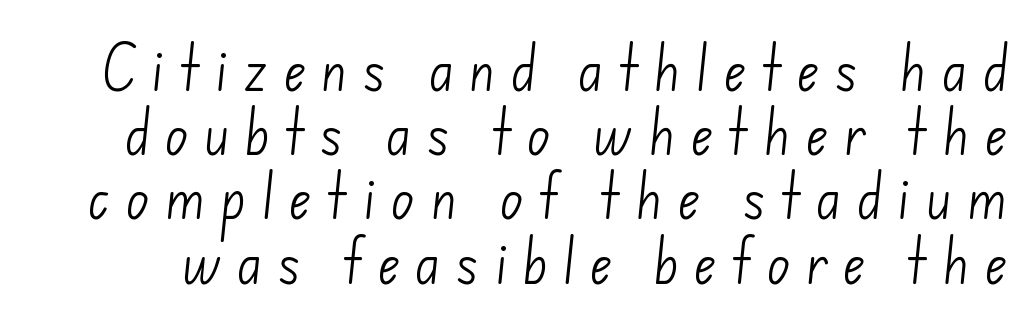
{"serif": "no", "bold": "no", "weight": "light", "width": "normal", "stroke_contrast": "low", "x_height": "small", "monospaced": "no", "underline": "no", "line_spacing": "normal", "line_spacing_ratio": 1.31, "letter_spacing": "wide", "letter_spacing_em": 0.3, "glyph_px": 49}
